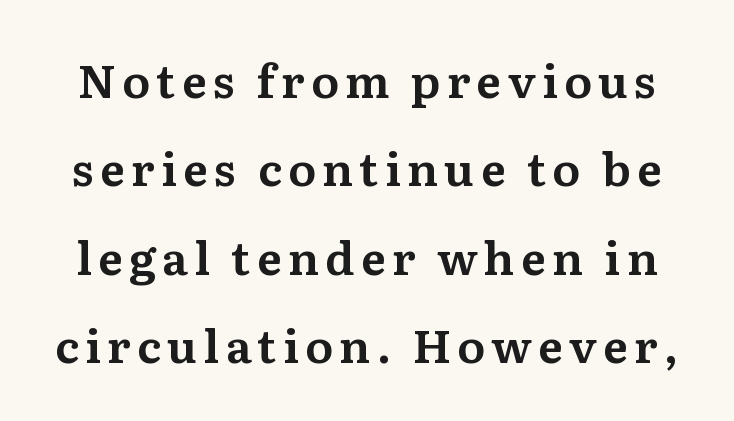
Q: Is the text italic (slanted)? A: No, it is upright.
Q: Is the typeface a serif or a sans-serif typeface? A: Serif.
Q: Is the text underlined? A: No.
Q: Is the spacing between lines tight, normal or loose? A: Loose.
Q: Width (condensed, normal, or wide)? A: Normal.
Q: Stroke contrast? A: Medium.
Q: x-height? A: Medium.
Q: Monospaced? A: No.
